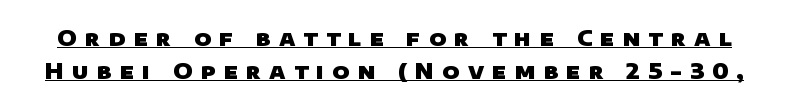
{"bold": "yes", "underline": "yes", "line_spacing": "normal", "line_spacing_ratio": 1.56, "letter_spacing": "wide", "letter_spacing_em": 0.39, "glyph_px": 21}
